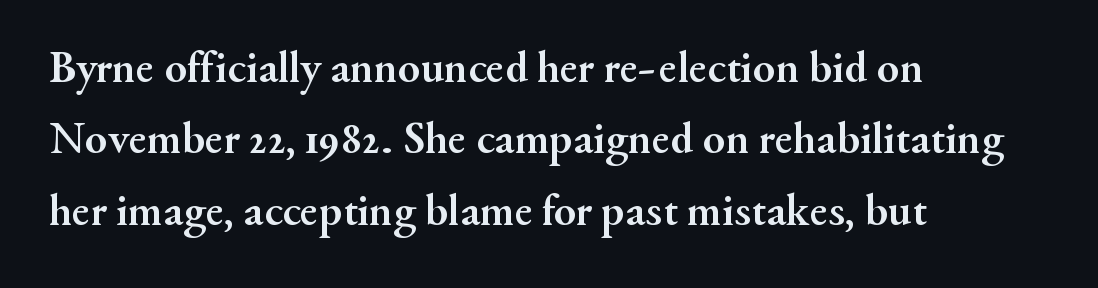
Baseline-to-baseline distance is the conventional proportion of letter height. The strokes are fattened all the way to bold. The passage is arranged the way most books set body copy — flush left. The type family on display is of the serif kind. Unmarked baselines from the first word to the last.
